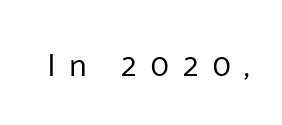
{"serif": "no", "italic": "no", "bold": "no", "weight": "regular", "width": "normal", "stroke_contrast": "low", "x_height": "medium", "monospaced": "no", "underline": "no", "letter_spacing": "wide", "letter_spacing_em": 0.41, "glyph_px": 32}
